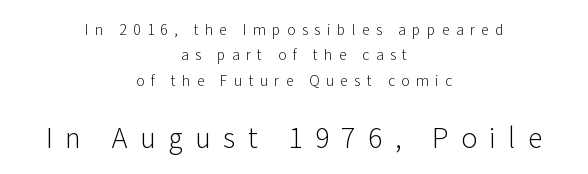
The image shows 27 px text type, upright; set centered, line spacing 1.81x, unusually wide letter spacing (+0.46 em), not underlined; the second (bottom) block is 1.93x larger.
